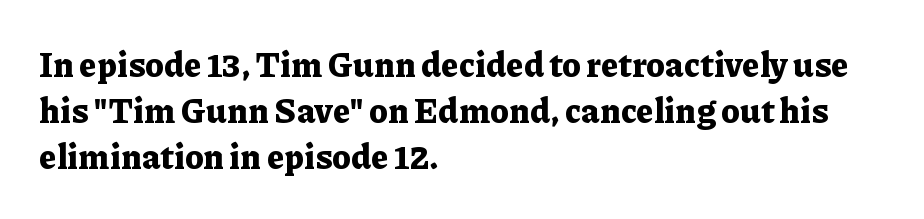
Casual observation: everything's shoved over to the left. Are there feet on the stems? There are — it's a serif. No extra tracking has been applied to these lines. Upright lettering throughout. Clear beneath every line of the passage.
